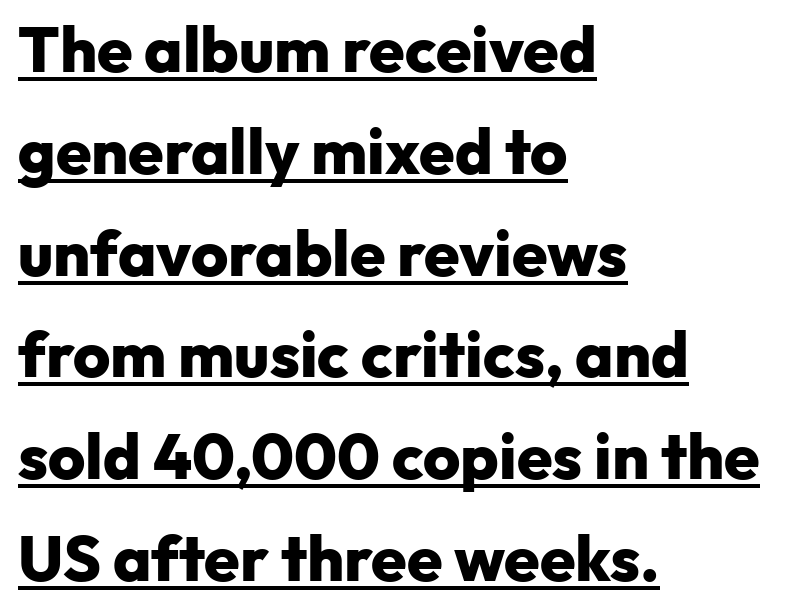
Q: Is the text bold? A: Yes.
Q: Is the text italic (slanted)? A: No, it is upright.
Q: Is the typeface a serif or a sans-serif typeface? A: Sans-serif.
Q: Is the text underlined? A: Yes.
Q: How is the paragraph aligned? A: Left-aligned.
Q: Is the spacing between letters normal or unusually wide? A: Normal.
Q: Is the spacing between lines tight, normal or loose? A: Normal.
Q: Width (condensed, normal, or wide)? A: Normal.
Q: Stroke contrast? A: Low.
Q: x-height? A: Medium.
Q: Monospaced? A: No.
